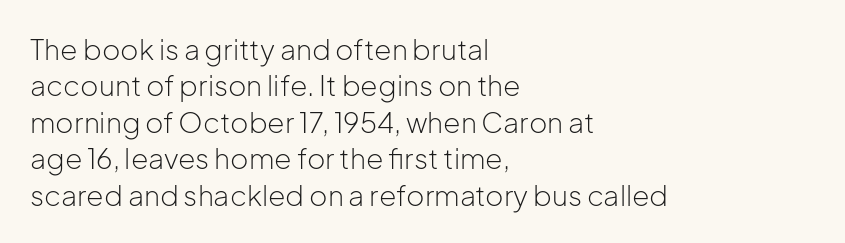
{"serif": "no", "italic": "no", "bold": "no", "weight": "light", "width": "normal", "stroke_contrast": "low", "x_height": "medium", "monospaced": "no", "underline": "no", "align": "left", "line_spacing": "normal", "line_spacing_ratio": 1.3, "letter_spacing": "normal", "letter_spacing_em": 0.0, "glyph_px": 28}
